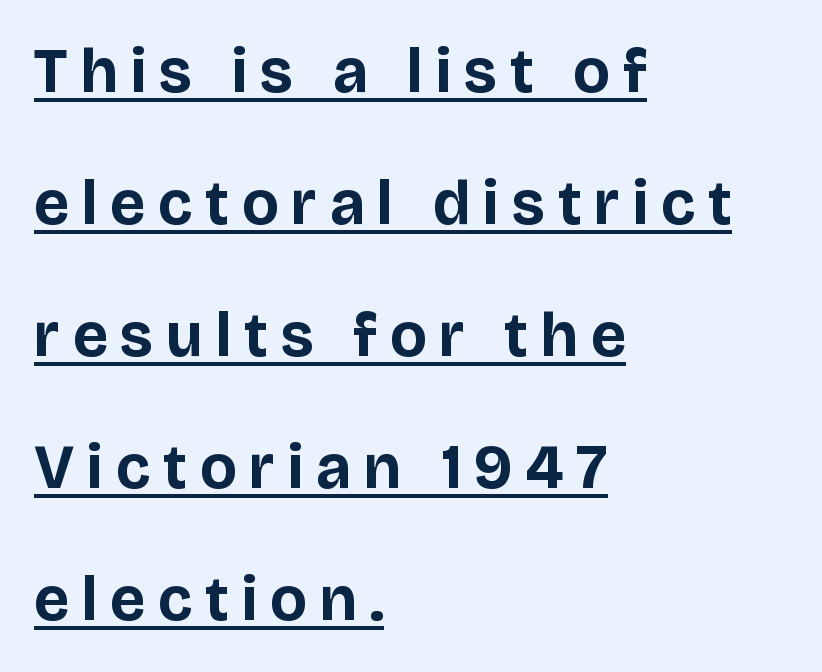
Q: Is the text bold? A: Yes.
Q: Is the text italic (slanted)? A: No, it is upright.
Q: Is the typeface a serif or a sans-serif typeface? A: Sans-serif.
Q: Is the text underlined? A: Yes.
Q: How is the paragraph aligned? A: Left-aligned.
Q: Is the spacing between letters normal or unusually wide? A: Unusually wide.
Q: Is the spacing between lines tight, normal or loose? A: Loose.
Q: Width (condensed, normal, or wide)? A: Normal.
Q: Stroke contrast? A: Low.
Q: x-height? A: Large.
Q: Monospaced? A: No.
